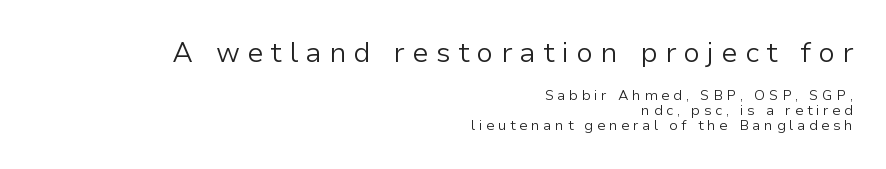
Q: Is the text bold? A: No.
Q: Is the text italic (slanted)? A: No, it is upright.
Q: Is the typeface a serif or a sans-serif typeface? A: Sans-serif.
Q: Is the text underlined? A: No.
Q: How is the paragraph aligned? A: Right-aligned.
Q: Is the spacing between letters normal or unusually wide? A: Unusually wide.
Q: Is the spacing between lines tight, normal or loose? A: Tight.
Q: Which block of text is set in a larger size, the first (top) or the second (bottom)? A: The first (top) one.
Q: Width (condensed, normal, or wide)? A: Normal.
Q: Stroke contrast? A: Low.
Q: x-height? A: Medium.
Q: Monospaced? A: No.
